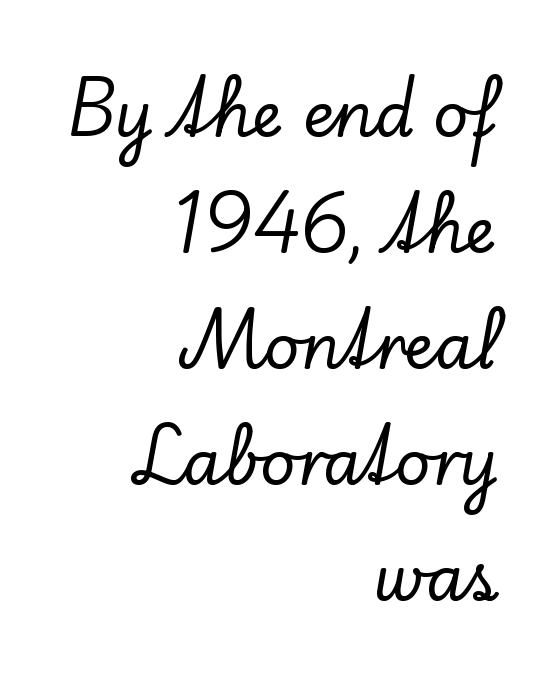
The image shows 62 px serif type; set right-aligned, line spacing 1.87x, normal letter spacing, not underlined; low stroke contrast and a small x-height.
